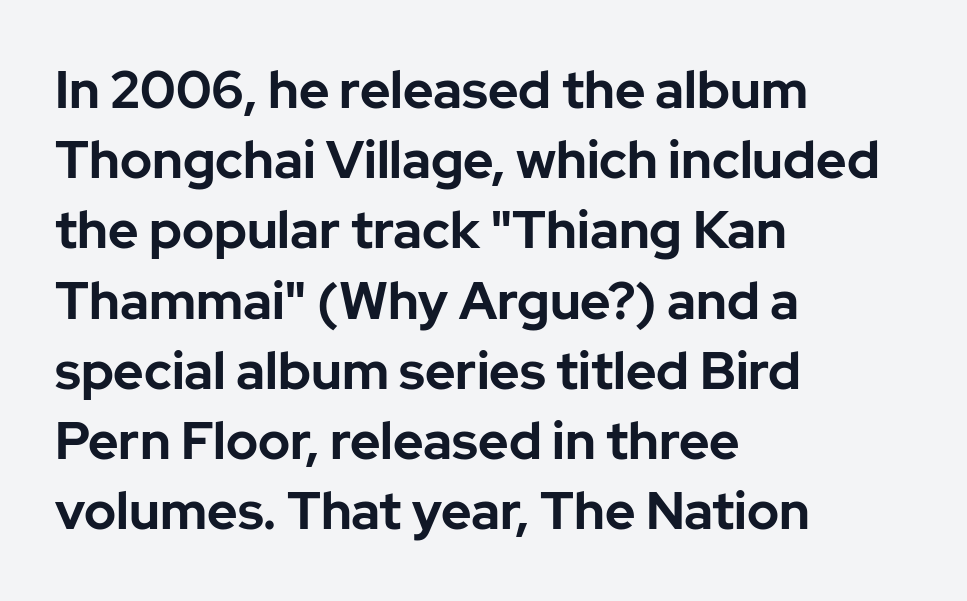
Check the space under the baseline: it is left empty. One-word summary of the alignment: left. A dark, heavy texture on the line: the type is bold. Observe the ordinary spacing: letters are neighbours, not strangers. These lines are rendered in a variable-pitch font.
